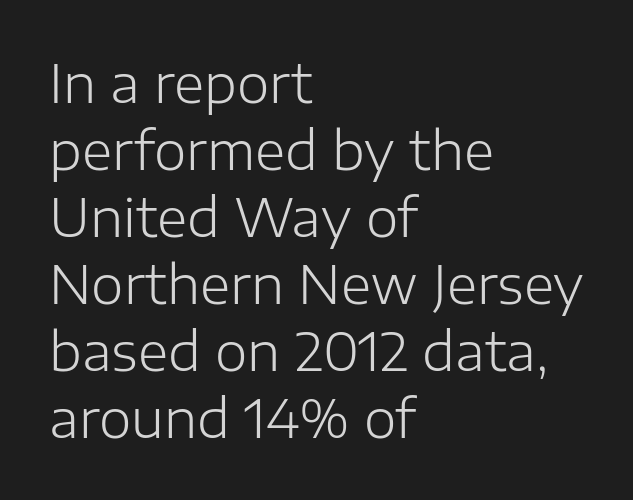
{"serif": "no", "italic": "no", "bold": "no", "weight": "light", "width": "normal", "stroke_contrast": "low", "x_height": "medium", "monospaced": "no", "underline": "no", "align": "left", "line_spacing": "normal", "line_spacing_ratio": 1.29, "letter_spacing": "normal", "letter_spacing_em": 0.0, "glyph_px": 52}
